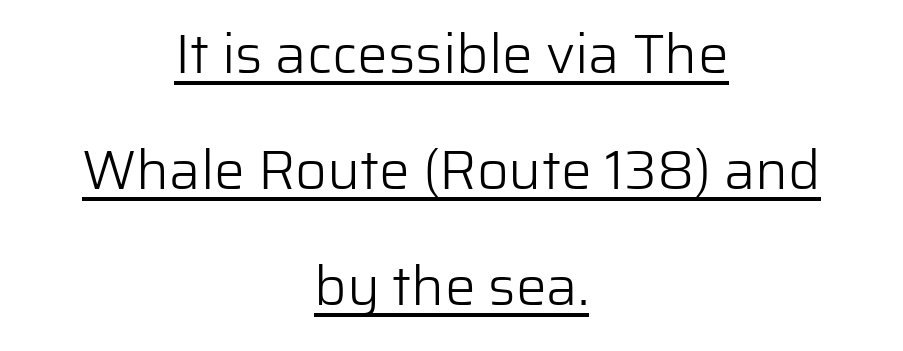
This sample uses plain, unmodified letter spacing. You could fit nearly another row in the gap between these rows. This rendering features underlined lettering. The face used here is proportionally spaced, like ordinary book or web type.
